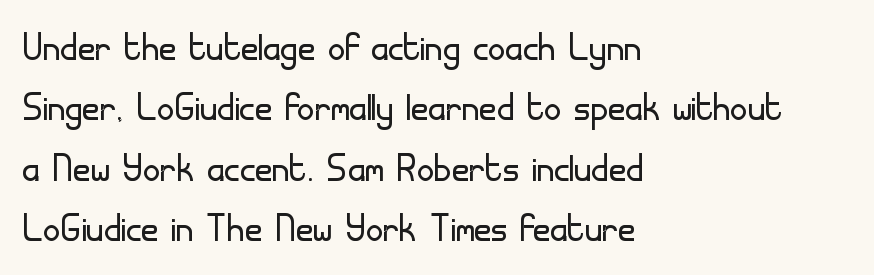
{"serif": "no", "italic": "no", "bold": "no", "weight": "light", "width": "normal", "stroke_contrast": "low", "x_height": "small", "monospaced": "no", "underline": "no", "align": "left", "line_spacing": "normal", "line_spacing_ratio": 1.26, "letter_spacing": "normal", "letter_spacing_em": 0.0, "glyph_px": 48}
